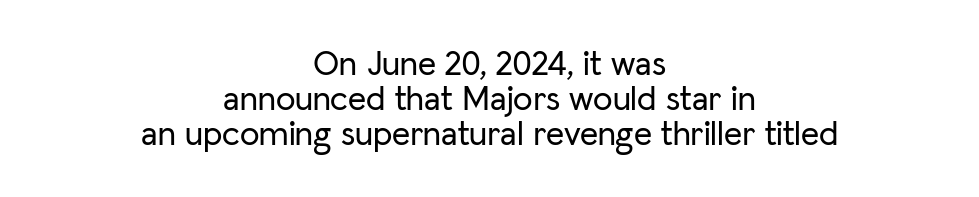
No italicization has been applied; the sample stays upright. Nothing sits at the stroke ends, so this counts as sans-serif. There is no visible air inserted between adjacent glyphs. The passage shown stacks its lines with hardly any gap. Looks like regular typesetting: each glyph gets only the width it needs. Compared with a flush-left layout, this one balances lines on the center instead.
